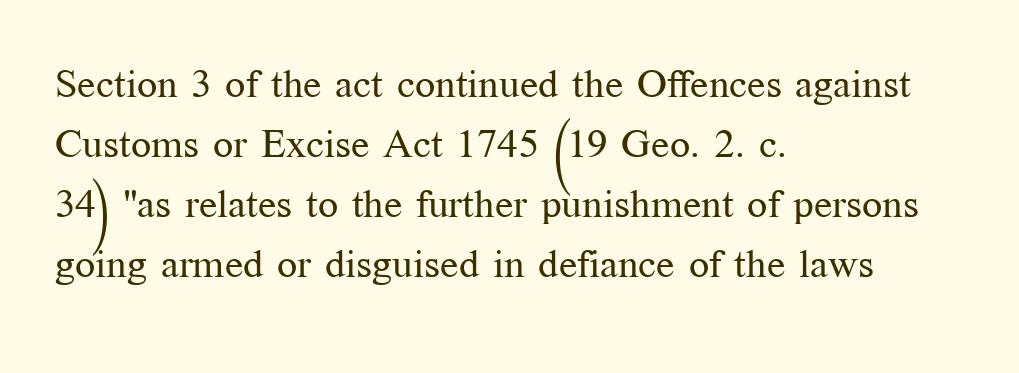
{"serif": "yes", "italic": "no", "bold": "no", "weight": "regular", "width": "normal", "stroke_contrast": "medium", "x_height": "medium", "monospaced": "no", "underline": "no", "align": "left", "line_spacing": "normal", "line_spacing_ratio": 1.5, "letter_spacing": "normal", "letter_spacing_em": 0.0, "glyph_px": 40}
